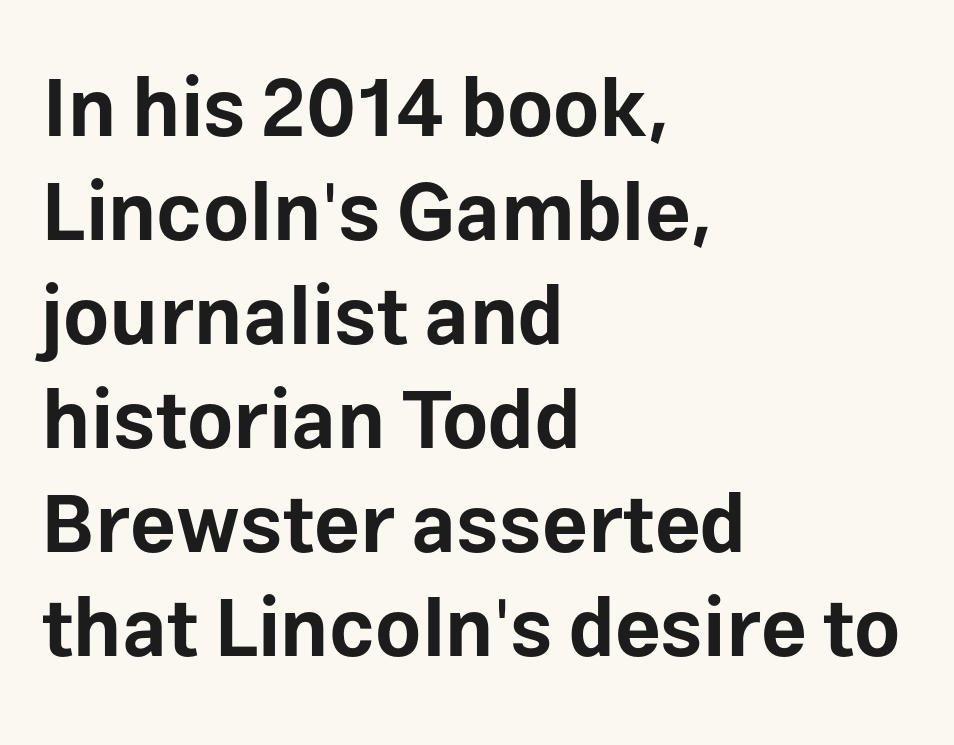
The image shows 80 px bold sans-serif type, upright; set left-aligned, normal line spacing (1.3x), normal letter spacing, not underlined; low stroke contrast and a medium x-height.
